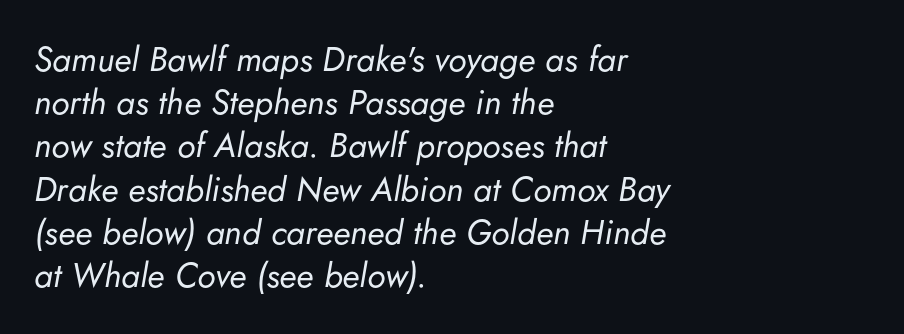
{"italic": "yes", "lean": "right", "slant_degrees": 5, "bold": "no", "weight": "regular", "width": "normal", "stroke_contrast": "low", "x_height": "small", "monospaced": "no", "underline": "no", "align": "left", "line_spacing": "normal", "line_spacing_ratio": 1.27, "letter_spacing": "normal", "letter_spacing_em": 0.0, "glyph_px": 34}
